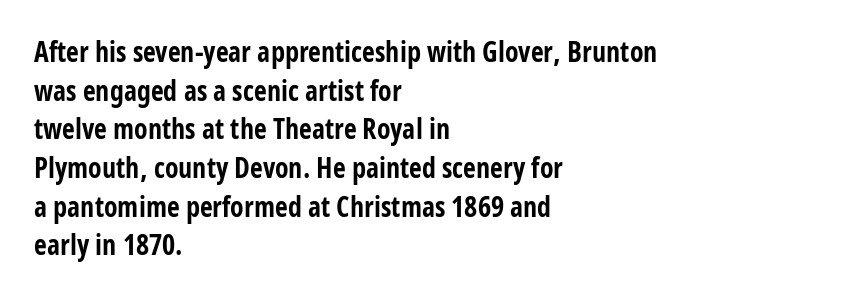
{"serif": "no", "italic": "no", "bold": "yes", "weight": "bold", "width": "condensed", "stroke_contrast": "low", "x_height": "large", "monospaced": "no", "underline": "no", "align": "left", "line_spacing": "normal", "line_spacing_ratio": 1.38, "letter_spacing": "normal", "letter_spacing_em": 0.0, "glyph_px": 28}
